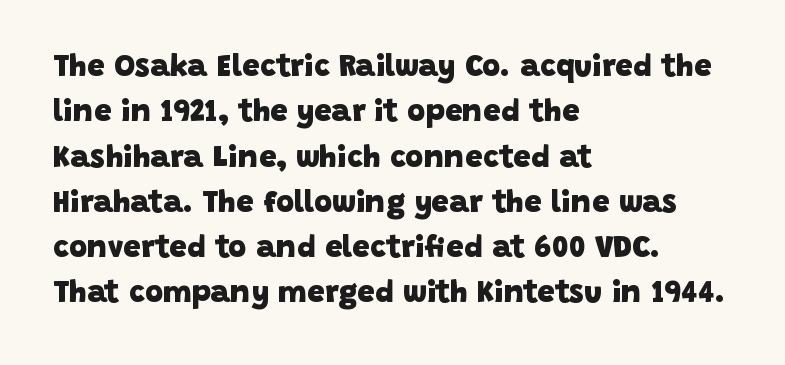
Q: Is the text bold? A: Yes.
Q: Is the typeface a serif or a sans-serif typeface? A: Sans-serif.
Q: Is the text underlined? A: No.
Q: How is the paragraph aligned? A: Left-aligned.
Q: Is the spacing between letters normal or unusually wide? A: Normal.
Q: Is the spacing between lines tight, normal or loose? A: Normal.
Q: Width (condensed, normal, or wide)? A: Normal.
Q: Stroke contrast? A: Low.
Q: x-height? A: Large.
Q: Monospaced? A: No.
